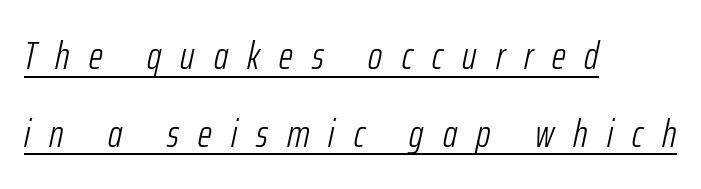
{"italic": "yes", "lean": "right", "slant_degrees": 12, "bold": "no", "weight": "light", "width": "condensed", "stroke_contrast": "low", "x_height": "medium", "monospaced": "no", "underline": "yes", "align": "left", "line_spacing": "loose", "line_spacing_ratio": 1.99, "letter_spacing": "wide", "letter_spacing_em": 0.49, "glyph_px": 39}
